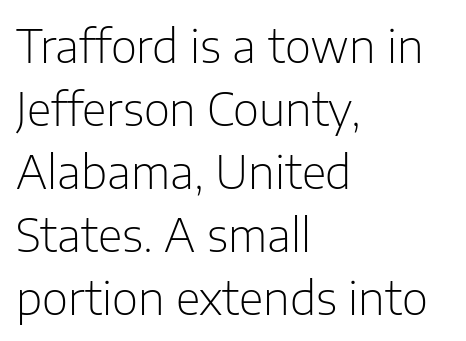
You could not count columns in this text — the font is proportionally spaced. What's the leading like? Ordinary, nothing unusual. Spacing between characters is what you'd get straight out of the box. Is the type heavy? It reads as light-to-regular instead. A student would call this left alignment; a typographer would say flush left, rag right. Designer's note — italics off, roman on.
